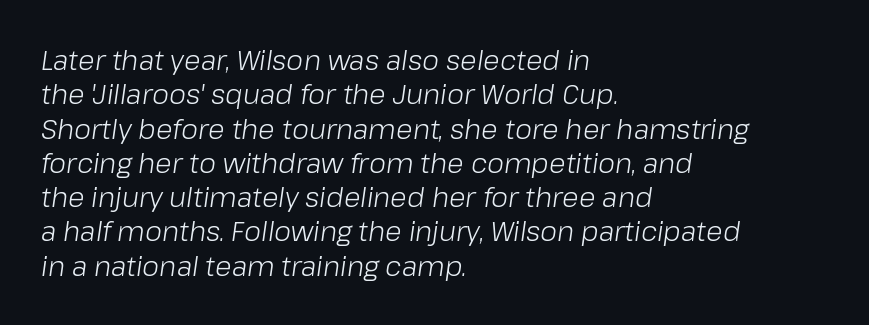
{"italic": "yes", "lean": "right", "slant_degrees": 8, "bold": "no", "underline": "no", "align": "left", "line_spacing": "normal", "line_spacing_ratio": 1.27, "letter_spacing": "normal", "letter_spacing_em": 0.0, "glyph_px": 27}
